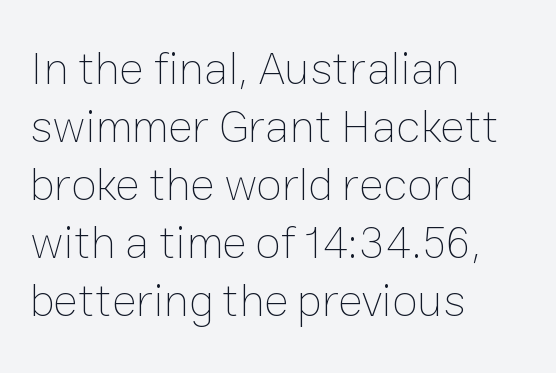
The image shows 46 px thin type, upright; set left-aligned, normal line spacing (1.26x), normal letter spacing, not underlined; low stroke contrast and a medium x-height.
